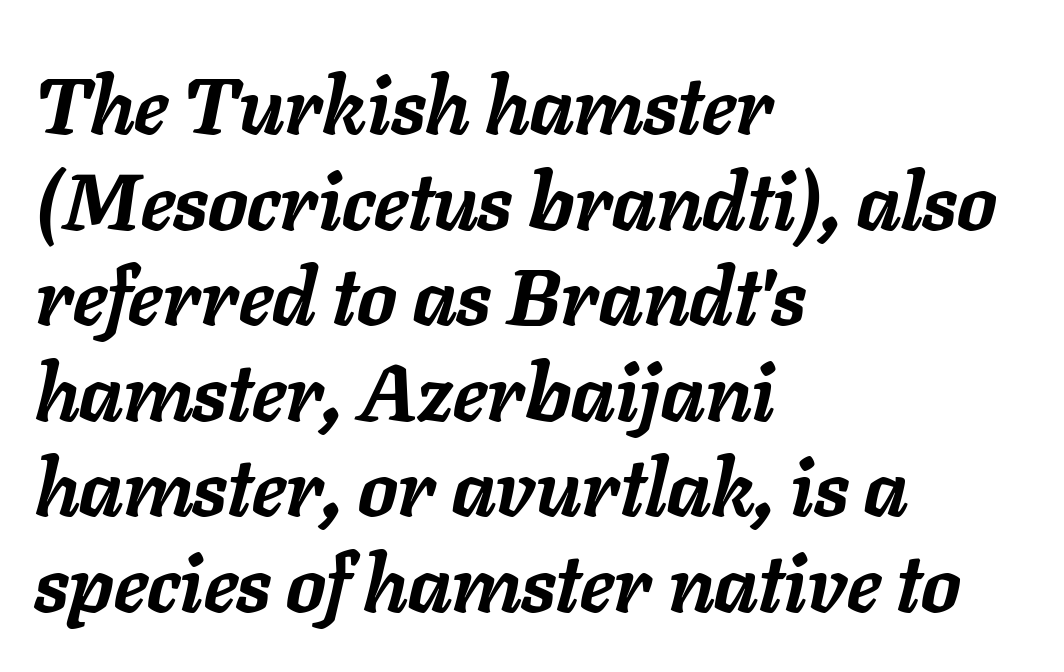
The rag falls on the right side of this text block. This sample has the flowing, uneven cadence of proportional lettering. Look at the stroke-to-counter ratio: heavy, a bold. Does extra space separate the letters? No, they use regular spacing.
